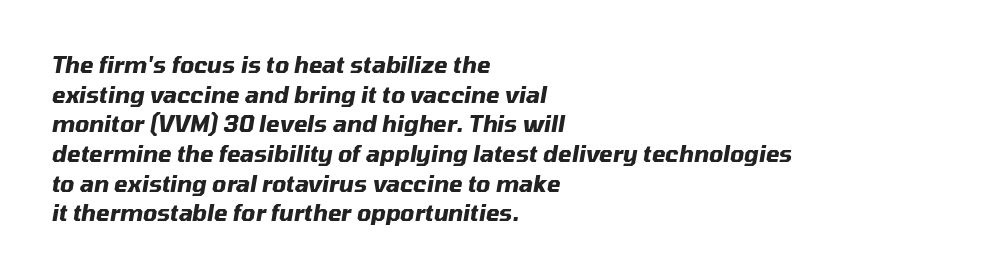
The image shows 22 px bold type, italic (leaning right); set left-aligned, normal line spacing (1.35x), normal letter spacing, not underlined.
